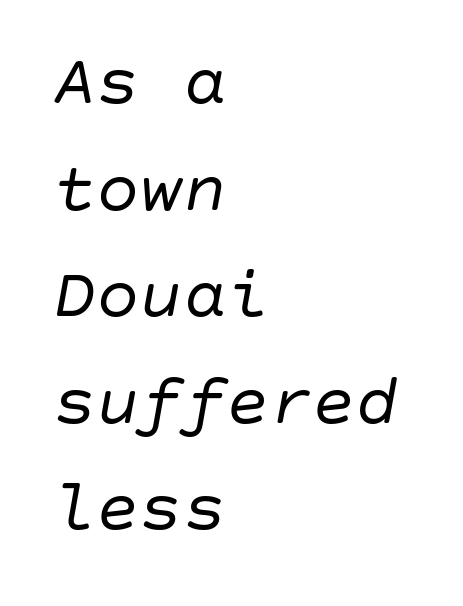
Q: Is the text bold? A: No.
Q: Is the text italic (slanted)? A: Yes, it leans right by about 10 degrees.
Q: Is the text underlined? A: No.
Q: How is the paragraph aligned? A: Left-aligned.
Q: Is the spacing between letters normal or unusually wide? A: Normal.
Q: Is the spacing between lines tight, normal or loose? A: Normal.
Q: Width (condensed, normal, or wide)? A: Normal.
Q: Stroke contrast? A: Low.
Q: x-height? A: Large.
